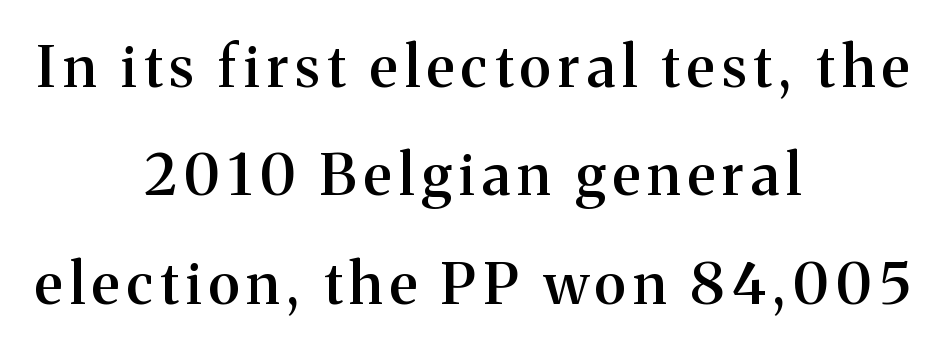
Caption: semibold face, moderately heavy strokes. Varying glyph widths throughout — classic text-font behaviour. Unlike italic type, these characters show no tilt at all. Line spacing here is loose. Decoration check: the copy has no underline.
